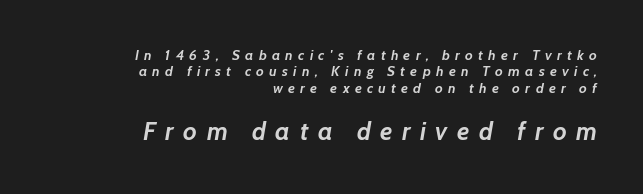
Q: Is the text bold? A: Yes.
Q: Is the text italic (slanted)? A: Yes, it leans right by about 7 degrees.
Q: Is the text underlined? A: No.
Q: How is the paragraph aligned? A: Right-aligned.
Q: Is the spacing between letters normal or unusually wide? A: Unusually wide.
Q: Which block of text is set in a larger size, the first (top) or the second (bottom)? A: The second (bottom) one.
